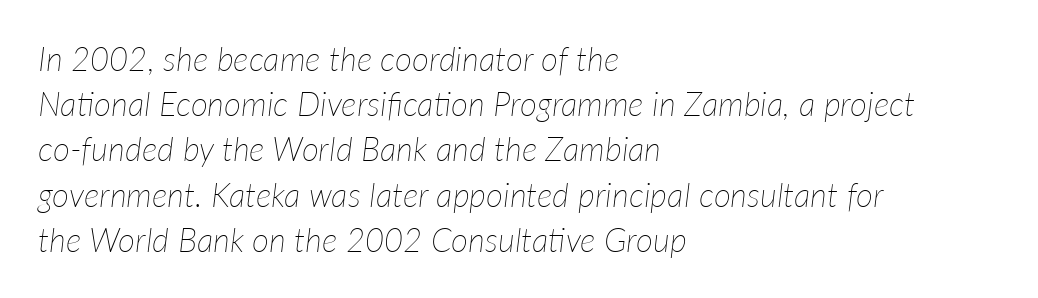
{"italic": "yes", "lean": "right", "slant_degrees": 7, "bold": "no", "weight": "thin", "width": "normal", "stroke_contrast": "low", "x_height": "medium", "monospaced": "no", "underline": "no", "align": "left", "line_spacing": "normal", "line_spacing_ratio": 1.37, "letter_spacing": "normal", "letter_spacing_em": 0.0, "glyph_px": 33}
